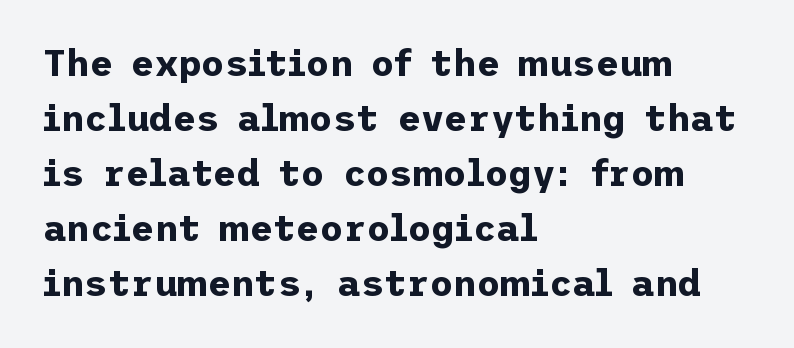
The glyphs in this specimen are sans serif. Summary of vertical rhythm: regular, with standard interline spacing. Every stem runs plumb, perpendicular to the baseline. Notice how the passage keeps a crisp vertical edge on the left only. Chunky letters — that's bold for sure. Descenders are the only things crossing below the line.
